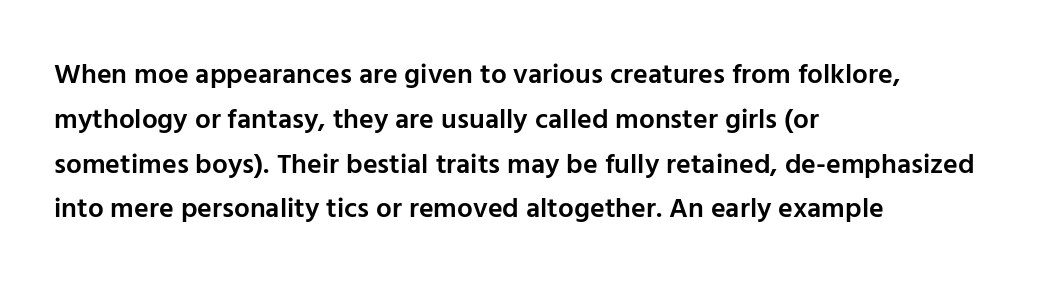
The image shows 28 px semibold sans-serif type, upright; set left-aligned, normal line spacing (1.6x), normal letter spacing, not underlined; low stroke contrast and a medium x-height.
